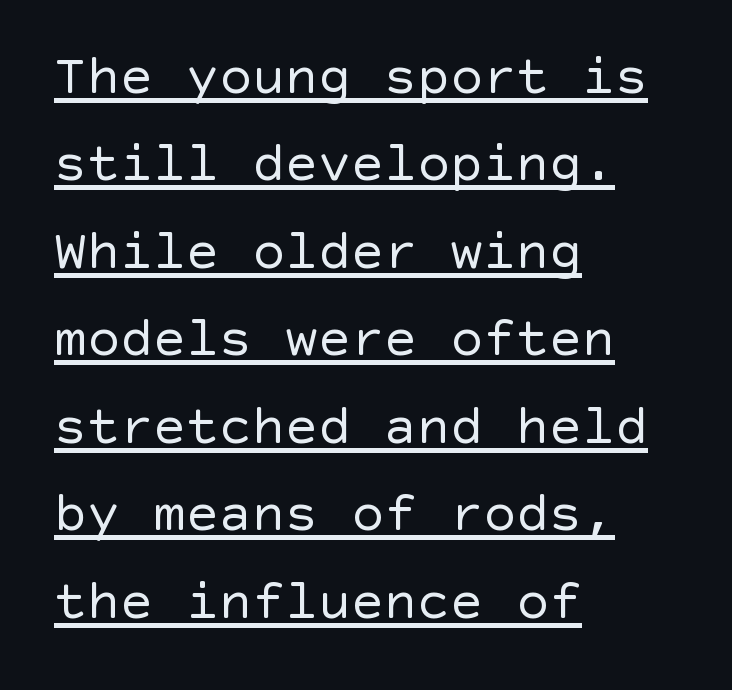
{"serif": "no", "italic": "no", "bold": "no", "weight": "regular", "width": "normal", "x_height": "large", "underline": "yes", "align": "left", "line_spacing": "normal", "line_spacing_ratio": 1.59, "letter_spacing": "normal", "letter_spacing_em": 0.0, "glyph_px": 55}
